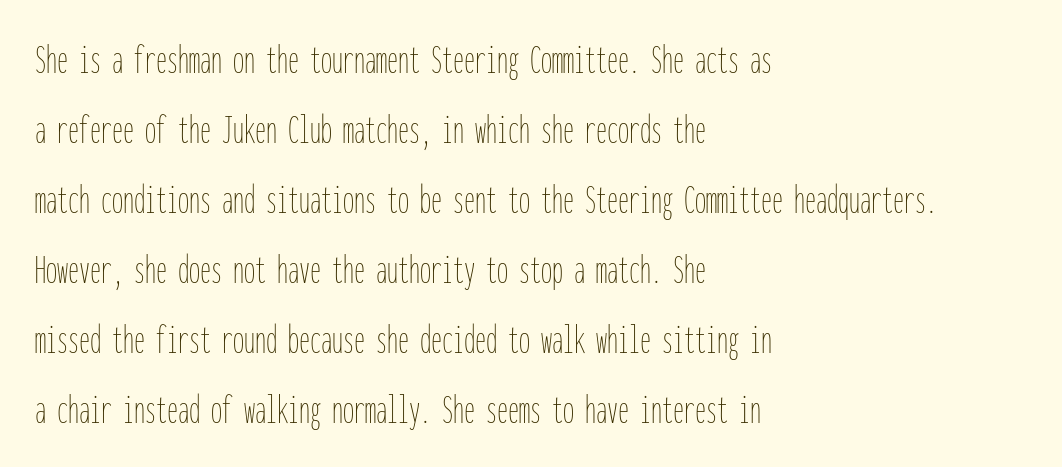
The image shows 44 px thin, condensed type, upright, monospaced; set left-aligned, normal line spacing (1.59x), normal letter spacing, not underlined; low stroke contrast and a medium x-height.
